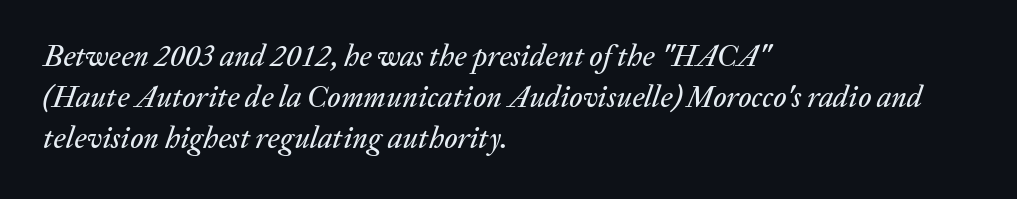
Q: Is the text italic (slanted)? A: Yes, it leans right by about 20 degrees.
Q: Is the text underlined? A: No.
Q: How is the paragraph aligned? A: Left-aligned.
Q: Is the spacing between letters normal or unusually wide? A: Normal.
Q: Is the spacing between lines tight, normal or loose? A: Normal.
Q: Width (condensed, normal, or wide)? A: Normal.
Q: Stroke contrast? A: Low.
Q: x-height? A: Medium.
Q: Monospaced? A: No.
